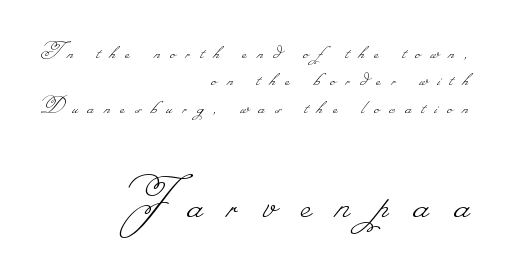
Q: Is the text bold? A: No.
Q: Is the text underlined? A: No.
Q: How is the paragraph aligned? A: Right-aligned.
Q: Is the spacing between letters normal or unusually wide? A: Unusually wide.
Q: Is the spacing between lines tight, normal or loose? A: Tight.
Q: Which block of text is set in a larger size, the first (top) or the second (bottom)? A: The second (bottom) one.
Q: Width (condensed, normal, or wide)? A: Normal.
Q: Stroke contrast? A: Low.
Q: Monospaced? A: No.
